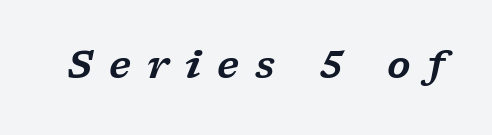
The font family rendered here belongs to the serif group. The rendering inserts visible extra space after every character. The face used here is proportionally spaced, like ordinary book or web type. You can tell it's italic because the verticals aren't actually vertical.
